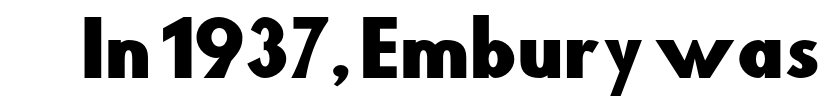
Q: Is the text italic (slanted)? A: No, it is upright.
Q: Is the typeface a serif or a sans-serif typeface? A: Sans-serif.
Q: Is the text underlined? A: No.
Q: Is the spacing between letters normal or unusually wide? A: Normal.
Q: Width (condensed, normal, or wide)? A: Normal.
Q: Stroke contrast? A: Low.
Q: x-height? A: Small.
Q: Monospaced? A: No.
